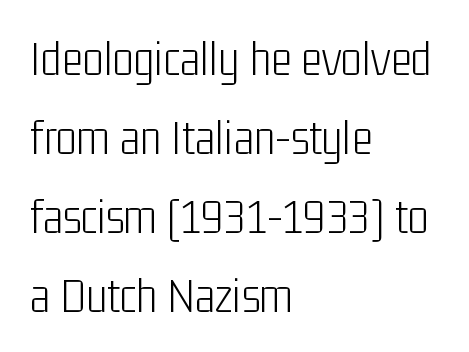
Q: Is the text bold? A: No.
Q: Is the text italic (slanted)? A: No, it is upright.
Q: Is the typeface a serif or a sans-serif typeface? A: Sans-serif.
Q: Is the text underlined? A: No.
Q: How is the paragraph aligned? A: Left-aligned.
Q: Is the spacing between letters normal or unusually wide? A: Normal.
Q: Is the spacing between lines tight, normal or loose? A: Normal.
Q: Width (condensed, normal, or wide)? A: Condensed.
Q: Stroke contrast? A: Low.
Q: x-height? A: Medium.
Q: Monospaced? A: No.
